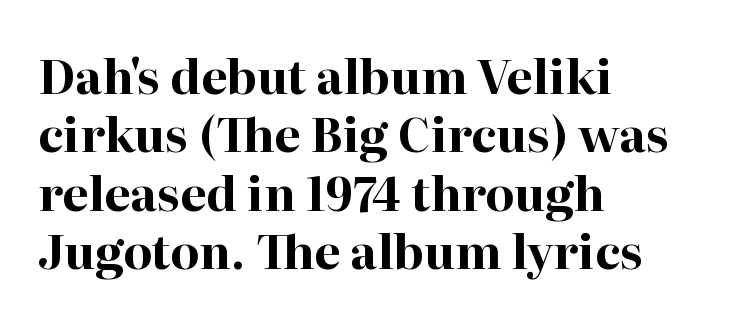
The image shows 47 px bold serif type, upright; set left-aligned, line spacing 1.24x, normal letter spacing, not underlined; high stroke contrast and a medium x-height.
